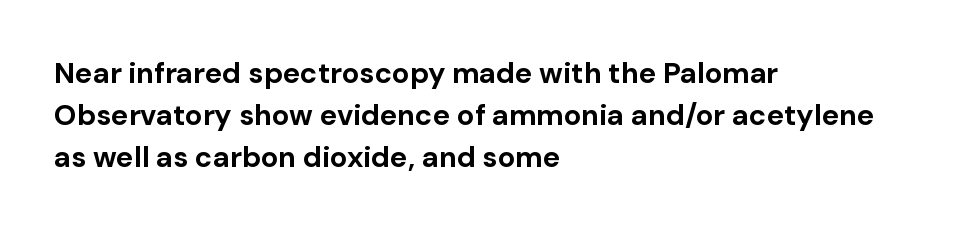
The image shows 29 px bold sans-serif type, upright; set left-aligned, normal line spacing (1.44x), normal letter spacing, not underlined; low stroke contrast and a medium x-height.
